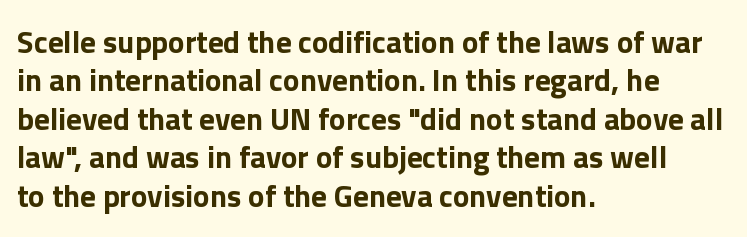
Every character sits straight up, as roman type does. Line beginnings align vertically; line endings do not. Nothing sits at the stroke ends, so this counts as sans-serif. Thick stems and heavy bowls — unmistakably bold. A bare baseline throughout the passage.
